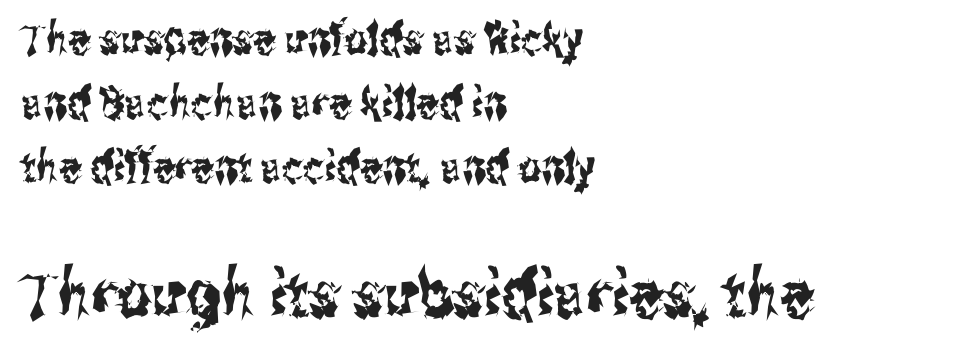
{"serif": "no", "italic": "no", "width": "condensed", "stroke_contrast": "medium", "x_height": "medium", "monospaced": "no", "underline": "no", "align": "left", "line_spacing": "normal", "line_spacing_ratio": 1.46, "letter_spacing": "normal", "letter_spacing_em": 0.0, "larger_block": "second", "size_ratio": 1.5, "glyph_px": 66}
